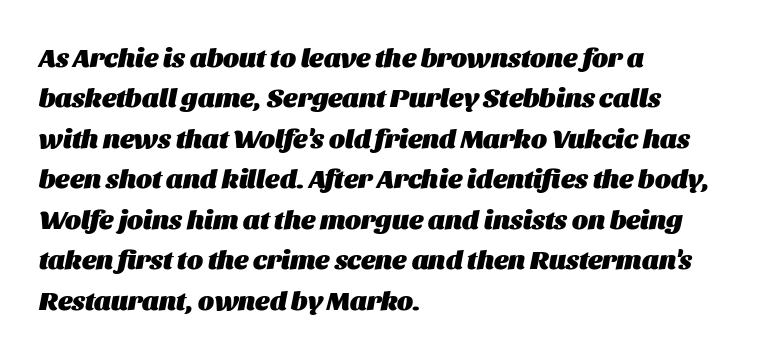
Q: Is the text bold? A: Yes.
Q: Is the text italic (slanted)? A: Yes, it leans right by about 11 degrees.
Q: Is the text underlined? A: No.
Q: How is the paragraph aligned? A: Left-aligned.
Q: Is the spacing between letters normal or unusually wide? A: Normal.
Q: Is the spacing between lines tight, normal or loose? A: Normal.
